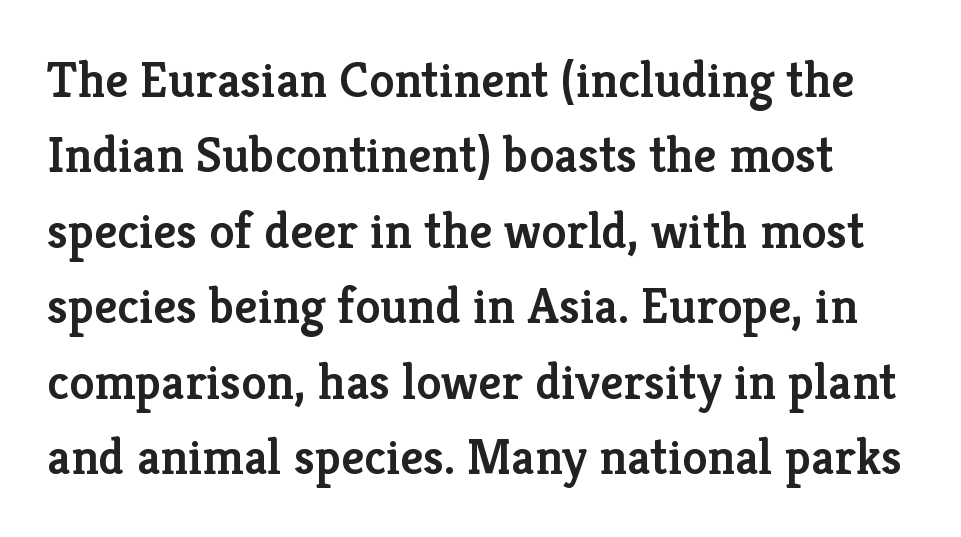
If you measured baseline to baseline, you'd find a middling distance. Posture: straight, roman, zero tilt. Decoration check: the copy has no underline. Stems and bowls a touch heavier than normal — semibold. A serif font was chosen for this passage. There is no visible air inserted between adjacent glyphs.
